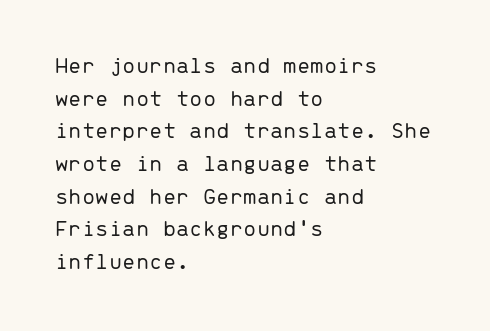
{"italic": "no", "bold": "no", "underline": "no", "align": "left", "line_spacing": "normal", "line_spacing_ratio": 1.36, "letter_spacing": "normal", "letter_spacing_em": 0.0, "glyph_px": 24}
